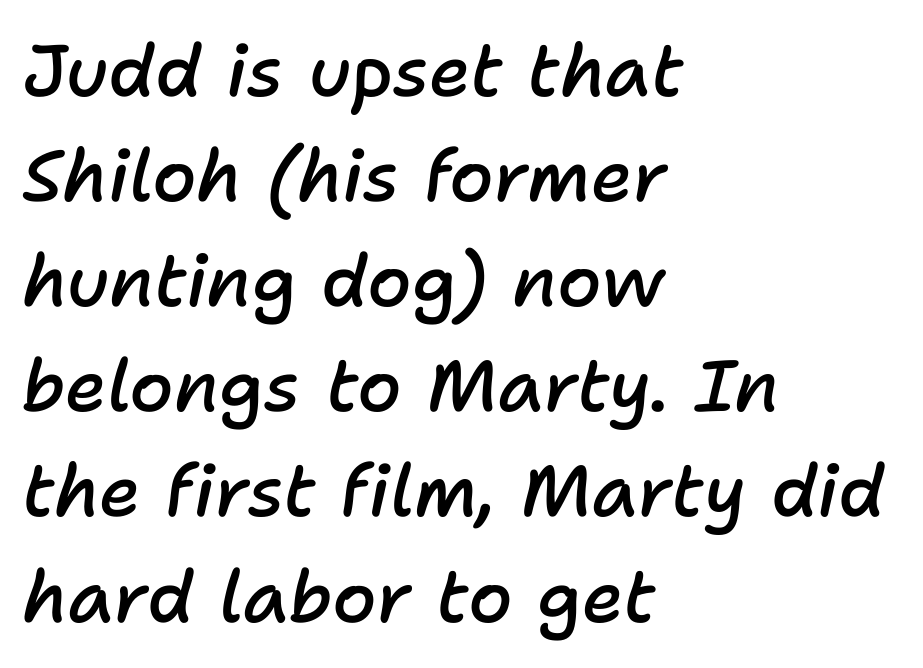
Q: Is the text bold? A: Semi-bold.
Q: Is the text italic (slanted)? A: Yes, it leans right by about 11 degrees.
Q: Is the text underlined? A: No.
Q: How is the paragraph aligned? A: Left-aligned.
Q: Is the spacing between letters normal or unusually wide? A: Normal.
Q: Is the spacing between lines tight, normal or loose? A: Normal.
Q: Width (condensed, normal, or wide)? A: Normal.
Q: Stroke contrast? A: Low.
Q: x-height? A: Medium.
Q: Monospaced? A: No.
